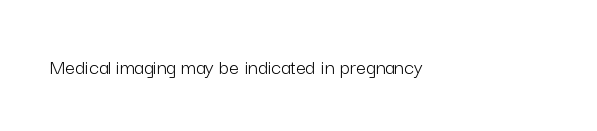
{"italic": "no", "bold": "no", "underline": "no", "align": "left", "letter_spacing": "normal", "letter_spacing_em": 0.0, "glyph_px": 22}
